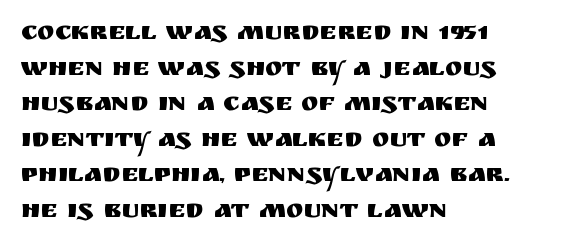
The image shows 26 px text type, upright; set left-aligned, normal line spacing (1.37x), normal letter spacing, not underlined.
